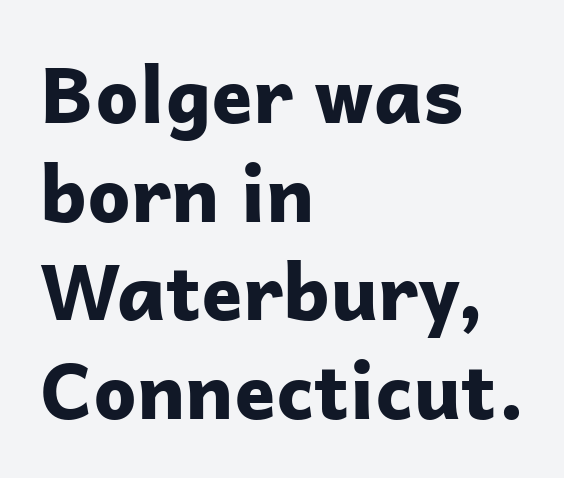
Q: Is the text bold? A: Yes.
Q: Is the text italic (slanted)? A: No, it is upright.
Q: Is the typeface a serif or a sans-serif typeface? A: Sans-serif.
Q: Is the text underlined? A: No.
Q: How is the paragraph aligned? A: Left-aligned.
Q: Is the spacing between letters normal or unusually wide? A: Normal.
Q: Is the spacing between lines tight, normal or loose? A: Normal.
Q: Width (condensed, normal, or wide)? A: Normal.
Q: Stroke contrast? A: Low.
Q: x-height? A: Medium.
Q: Monospaced? A: No.
